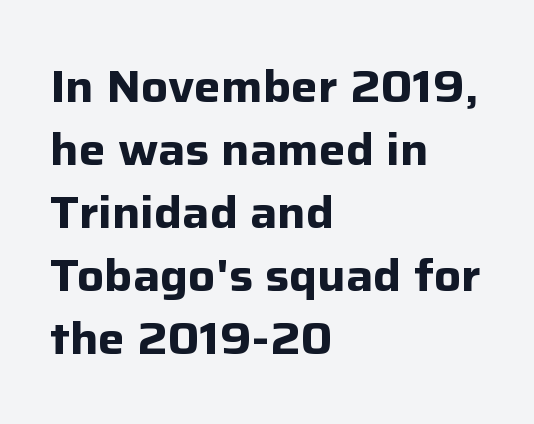
{"serif": "no", "italic": "no", "bold": "yes", "weight": "bold", "width": "normal", "stroke_contrast": "low", "x_height": "medium", "monospaced": "no", "underline": "no", "align": "left", "line_spacing": "normal", "line_spacing_ratio": 1.4, "letter_spacing": "normal", "letter_spacing_em": 0.0, "glyph_px": 45}
